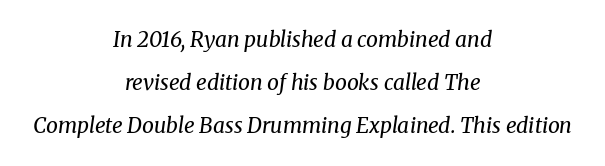
Standard letterfit; no display-style spreading of the glyphs. Vertically, the passage feels expansive, rows floating well apart. In terms of posture, this sample is oblique. Descenders hang freely into open space.
